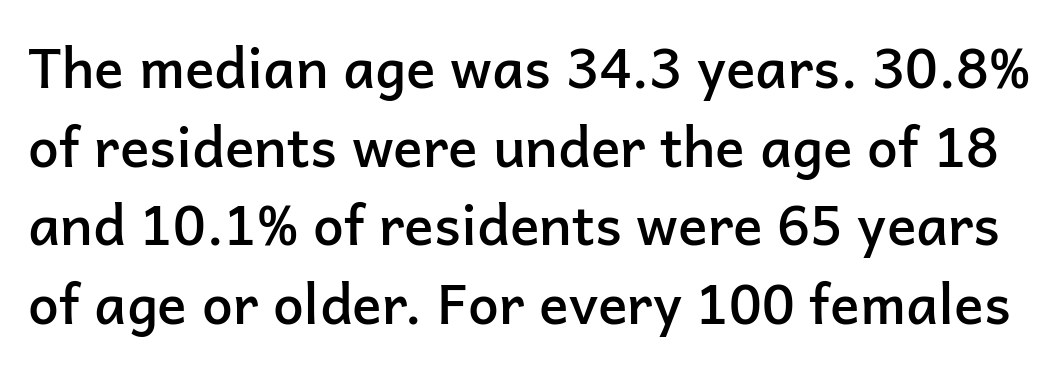
The image shows 55 px semibold sans-serif type, upright; set normal line spacing (1.43x), normal letter spacing, not underlined; low stroke contrast and a medium x-height.
